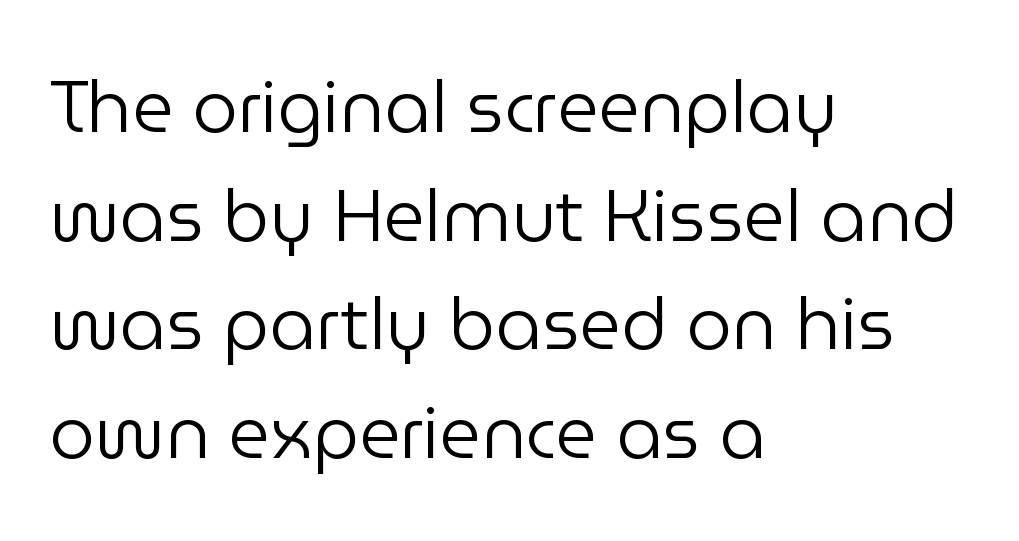
Students, note that the glyphs here touch the page at normal intervals. Stems here are at most as thick as an everyday book face. Character widths vary here, with narrow letters taking less room than wide ones. Rule under the text: the space is simply empty. Rows of type keep a routine distance in the vertical direction. Notice how the stems are strictly vertical — no italics here.
